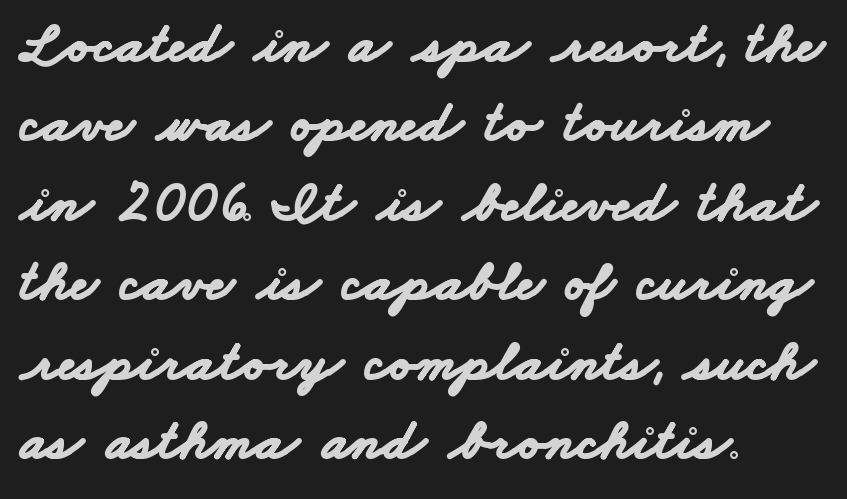
{"serif": "no", "bold": "yes", "weight": "bold", "width": "wide", "stroke_contrast": "low", "x_height": "small", "monospaced": "no", "underline": "no", "align": "left", "line_spacing": "normal", "line_spacing_ratio": 1.37, "letter_spacing": "normal", "letter_spacing_em": 0.0, "glyph_px": 58}
